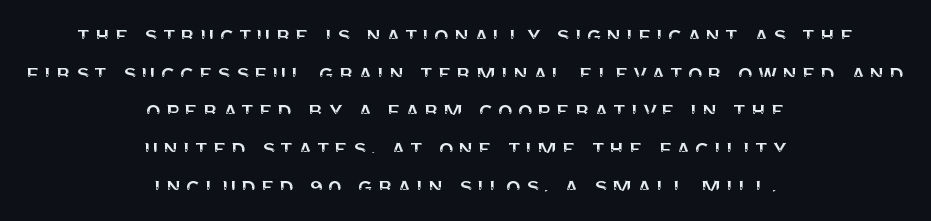
Q: Is the text italic (slanted)? A: No, it is upright.
Q: Is the text underlined? A: No.
Q: How is the paragraph aligned? A: Centered.
Q: Is the spacing between lines tight, normal or loose? A: Normal.
